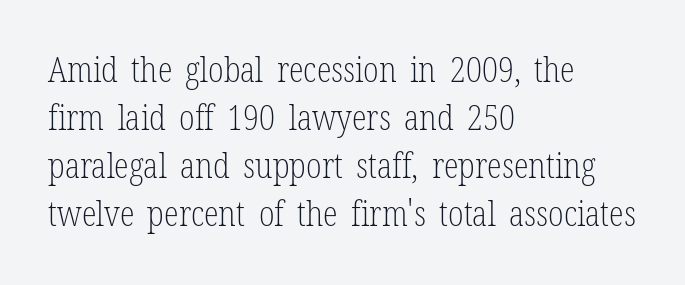
Q: Is the text bold? A: No.
Q: Is the text italic (slanted)? A: No, it is upright.
Q: Is the typeface a serif or a sans-serif typeface? A: Serif.
Q: Is the text underlined? A: No.
Q: How is the paragraph aligned? A: Left-aligned.
Q: Is the spacing between letters normal or unusually wide? A: Normal.
Q: Is the spacing between lines tight, normal or loose? A: Normal.
Q: Width (condensed, normal, or wide)? A: Condensed.
Q: Stroke contrast? A: Low.
Q: x-height? A: Medium.
Q: Monospaced? A: No.
